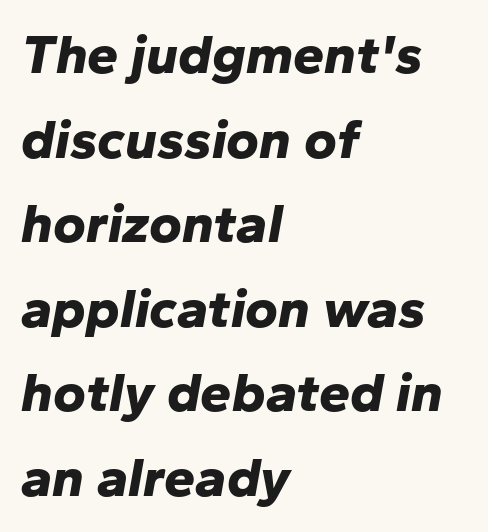
Quick note: interline space is typical. The space directly below the letters is spotless. This rendering leaves character spacing at its baseline value. In CSS terms this would be text-align: left. Plenty of ink on the page — the face is bold. The rendering applies a slant to the glyphs.
